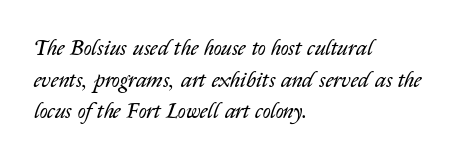
A student would call this left alignment; a typographer would say flush left, rag right. One glance says typical: line gaps are just what's usual. Quick note: italic. Compared with typical body copy, the letter spacing here is the same. Decoration check: the copy has no underline. Weight: not bold — regular or lighter.
